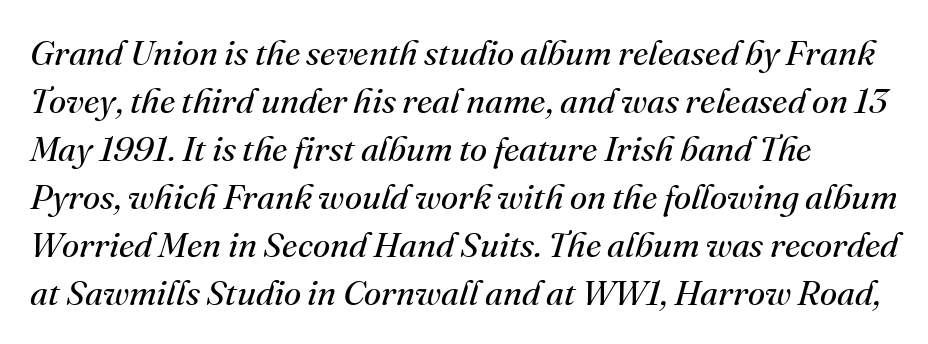
Q: Is the text bold? A: No.
Q: Is the text italic (slanted)? A: Yes, it leans right by about 16 degrees.
Q: Is the typeface a serif or a sans-serif typeface? A: Serif.
Q: Is the text underlined? A: No.
Q: Is the spacing between letters normal or unusually wide? A: Normal.
Q: Is the spacing between lines tight, normal or loose? A: Normal.
Q: Width (condensed, normal, or wide)? A: Normal.
Q: Stroke contrast? A: Medium.
Q: x-height? A: Small.
Q: Monospaced? A: No.
